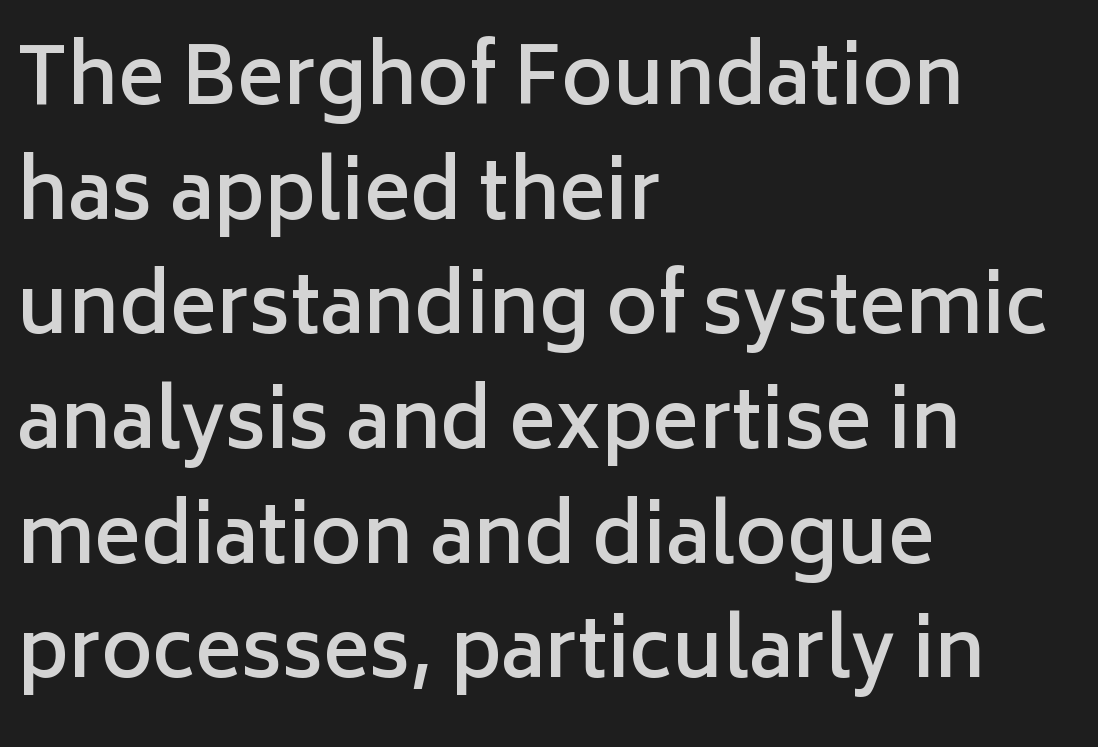
The image shows 78 px semibold sans-serif type, upright; set left-aligned, normal line spacing (1.47x), normal letter spacing, not underlined; low stroke contrast and a medium x-height.
